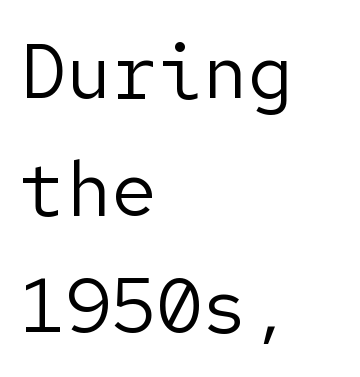
Q: Is the text bold? A: No.
Q: Is the text italic (slanted)? A: No, it is upright.
Q: Is the typeface a serif or a sans-serif typeface? A: Sans-serif.
Q: Is the text underlined? A: No.
Q: How is the paragraph aligned? A: Left-aligned.
Q: Is the spacing between letters normal or unusually wide? A: Normal.
Q: Is the spacing between lines tight, normal or loose? A: Normal.
Q: Width (condensed, normal, or wide)? A: Normal.
Q: Stroke contrast? A: Low.
Q: x-height? A: Medium.
